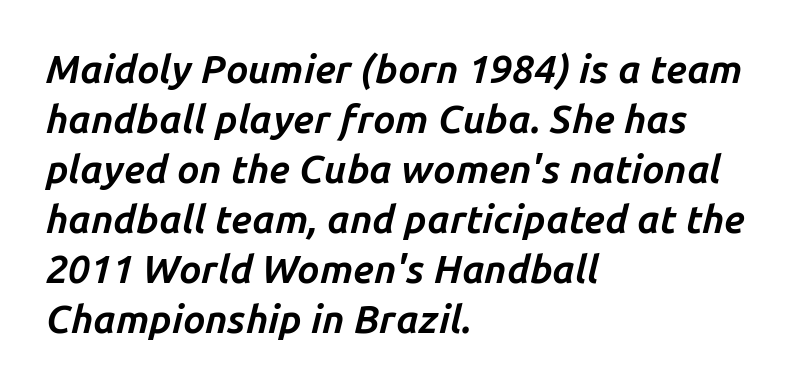
Compared with typical paragraphs, the rows here are spaced about the same. The rendering uses natural spacing where letterforms have individual widths. Style check: oblique. In terms of letterspacing, this is plain default setting. You'd pick this weight for a headline — it's a proper bold. One-word summary of the alignment: left.
